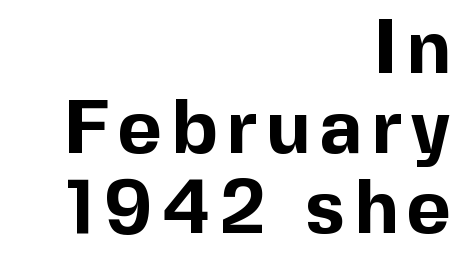
The image shows 76 px bold sans-serif type, upright; set right-aligned, tight line spacing (1.05x), not underlined; a medium x-height.
